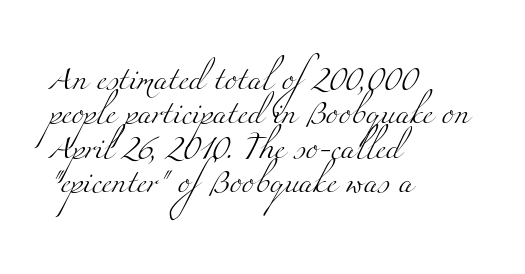
{"bold": "no", "underline": "no", "align": "left", "line_spacing": "normal", "line_spacing_ratio": 1.49, "letter_spacing": "normal", "letter_spacing_em": 0.0, "glyph_px": 23}
